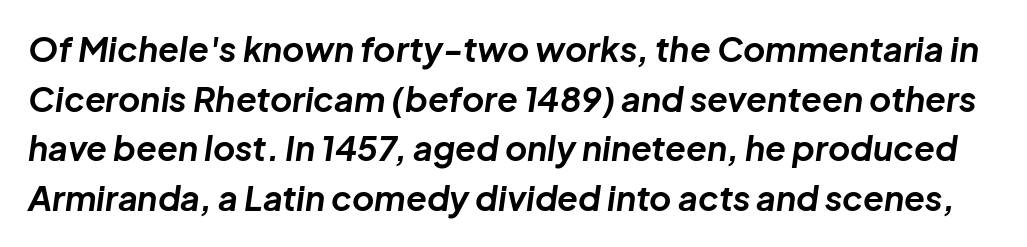
{"italic": "yes", "lean": "right", "slant_degrees": 8, "bold": "yes", "weight": "bold", "width": "normal", "stroke_contrast": "low", "x_height": "medium", "monospaced": "no", "underline": "no", "line_spacing": "normal", "line_spacing_ratio": 1.46, "letter_spacing": "normal", "letter_spacing_em": 0.0, "glyph_px": 34}
